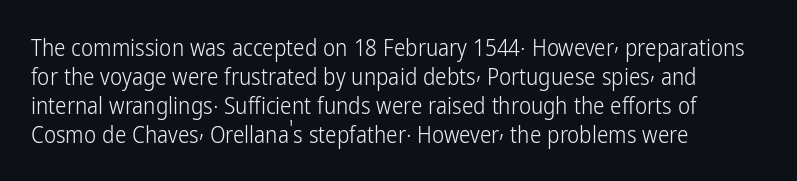
Q: Is the text bold? A: No.
Q: Is the text italic (slanted)? A: No, it is upright.
Q: Is the text underlined? A: No.
Q: How is the paragraph aligned? A: Left-aligned.
Q: Is the spacing between letters normal or unusually wide? A: Normal.
Q: Is the spacing between lines tight, normal or loose? A: Normal.
